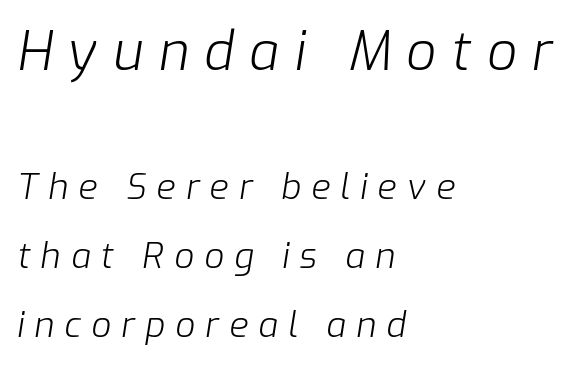
The image shows 53 px light type, italic (leaning right); set left-aligned, loose line spacing (1.97x), unusually wide letter spacing (+0.29 em), not underlined; the first (top) block is 1.51x larger; low stroke contrast and a medium x-height.
